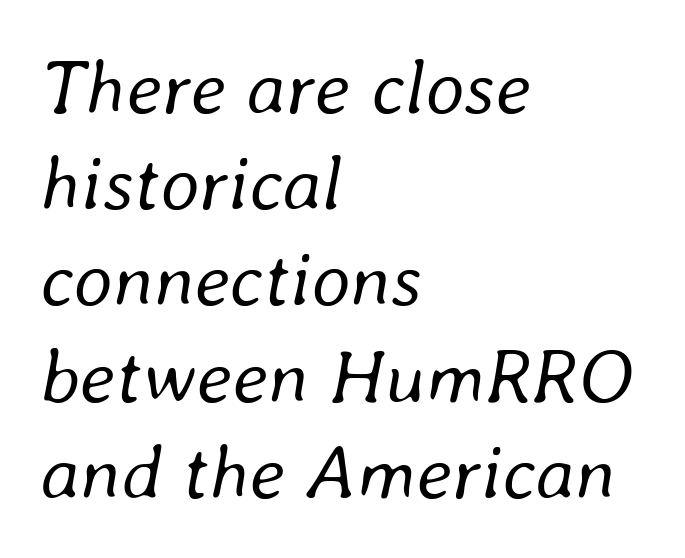
Each letter keeps its own natural width here, so spacing adapts to shape. The paragraph shown leans on its left margin. Slanted lettering throughout. Between one letter and the next there's only the usual sliver of space. Check the space under the baseline: it is left empty.
